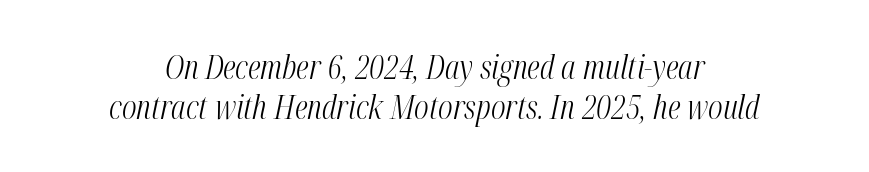
The image shows 33 px light, condensed type, italic (leaning right); set centered, line spacing 1.21x, normal letter spacing, not underlined; medium stroke contrast and a medium x-height.
